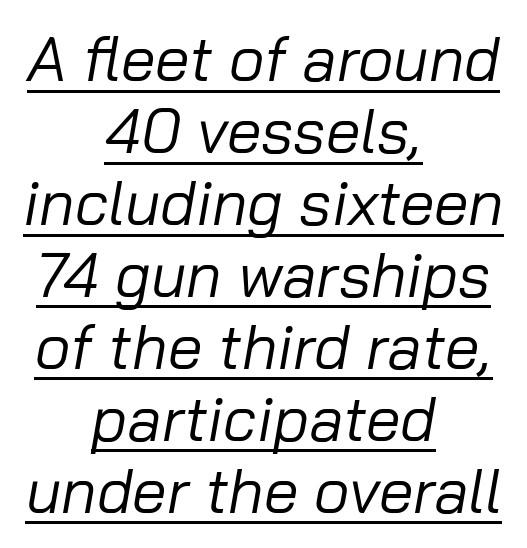
{"italic": "yes", "lean": "right", "slant_degrees": 10, "bold": "no", "weight": "regular", "width": "normal", "stroke_contrast": "low", "x_height": "medium", "monospaced": "no", "underline": "yes", "align": "center", "line_spacing_ratio": 1.16, "letter_spacing": "normal", "letter_spacing_em": 0.0, "glyph_px": 62}
